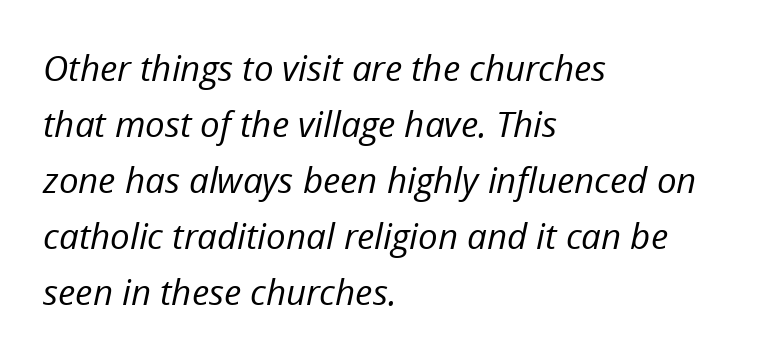
The image shows 35 px regular-weight type, italic (leaning right); set left-aligned, normal line spacing (1.6x), normal letter spacing, not underlined; low stroke contrast and a medium x-height.
